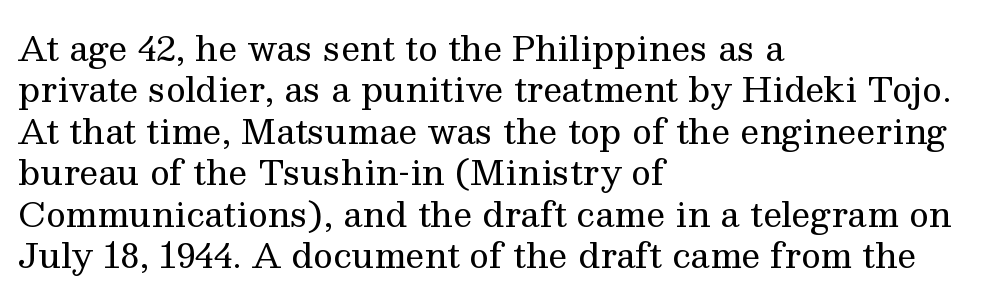
Q: Is the text bold? A: No.
Q: Is the text italic (slanted)? A: No, it is upright.
Q: Is the typeface a serif or a sans-serif typeface? A: Serif.
Q: Is the text underlined? A: No.
Q: How is the paragraph aligned? A: Left-aligned.
Q: Is the spacing between letters normal or unusually wide? A: Normal.
Q: Width (condensed, normal, or wide)? A: Normal.
Q: Stroke contrast? A: Medium.
Q: x-height? A: Medium.
Q: Monospaced? A: No.
